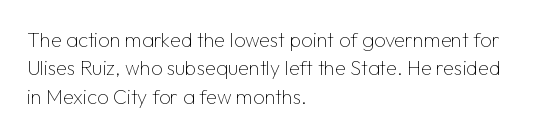
Q: Is the text bold? A: No.
Q: Is the text italic (slanted)? A: No, it is upright.
Q: Is the text underlined? A: No.
Q: How is the paragraph aligned? A: Left-aligned.
Q: Is the spacing between letters normal or unusually wide? A: Normal.
Q: Is the spacing between lines tight, normal or loose? A: Normal.
